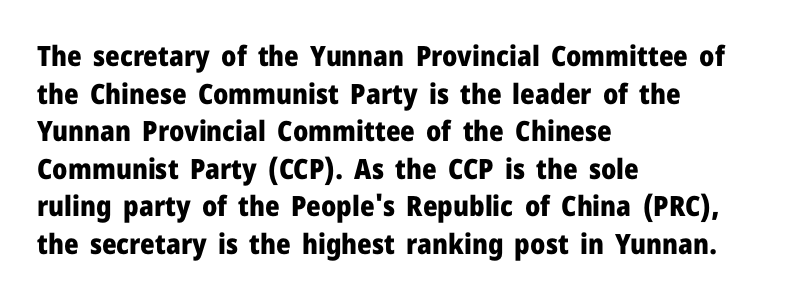
Is this a fixed-width face? No — the glyphs have proportional, varying widths. Alignment: flush left. Look at the tracking — it's just the regular setting, nothing added. The sample has been set heavy, in full bold.
